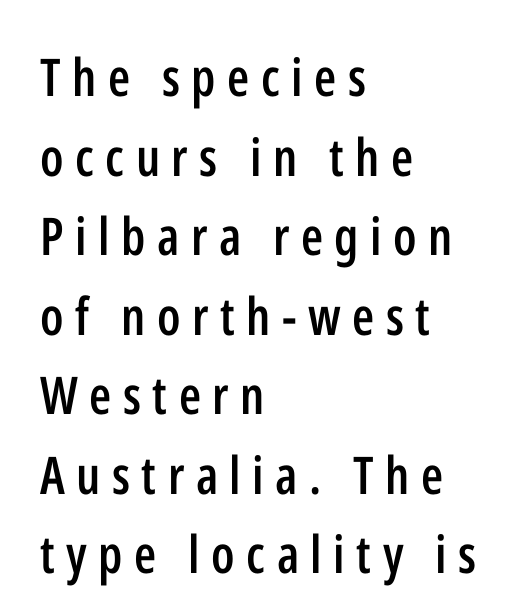
Q: Is the text bold? A: Semi-bold.
Q: Is the text italic (slanted)? A: No, it is upright.
Q: Is the typeface a serif or a sans-serif typeface? A: Sans-serif.
Q: Is the text underlined? A: No.
Q: How is the paragraph aligned? A: Left-aligned.
Q: Is the spacing between letters normal or unusually wide? A: Unusually wide.
Q: Is the spacing between lines tight, normal or loose? A: Normal.
Q: Width (condensed, normal, or wide)? A: Condensed.
Q: Stroke contrast? A: Low.
Q: x-height? A: Medium.
Q: Monospaced? A: No.
